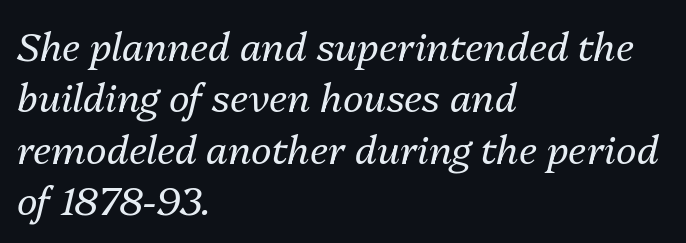
{"italic": "yes", "lean": "right", "slant_degrees": 13, "bold": "no", "weight": "regular", "width": "normal", "stroke_contrast": "medium", "x_height": "medium", "monospaced": "no", "underline": "no", "align": "left", "line_spacing": "normal", "line_spacing_ratio": 1.32, "letter_spacing": "normal", "letter_spacing_em": 0.0, "glyph_px": 39}
